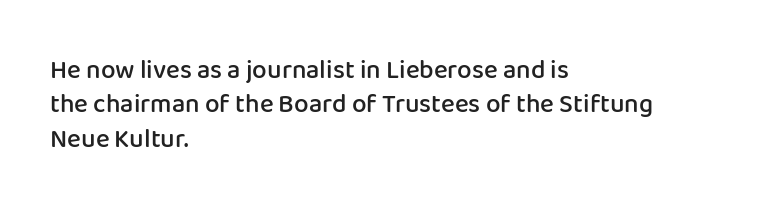
The image shows 26 px text type, upright; set left-aligned, normal line spacing (1.32x), normal letter spacing, not underlined.
